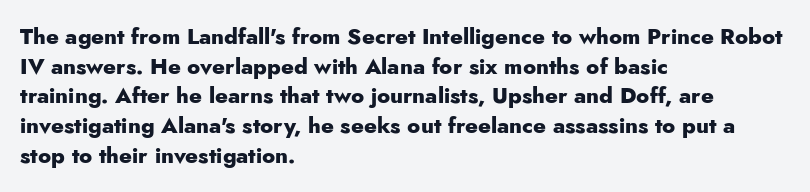
The image shows 22 px bold type, upright; set left-aligned, normal line spacing (1.35x), normal letter spacing, not underlined.
